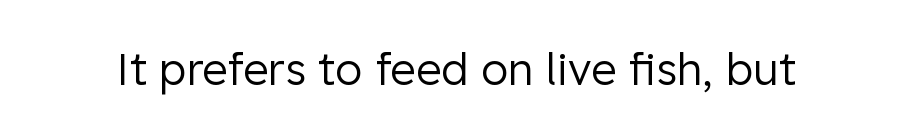
{"serif": "no", "italic": "no", "bold": "no", "weight": "regular", "width": "normal", "stroke_contrast": "low", "x_height": "medium", "monospaced": "no", "underline": "no", "letter_spacing": "normal", "letter_spacing_em": 0.0, "glyph_px": 44}
